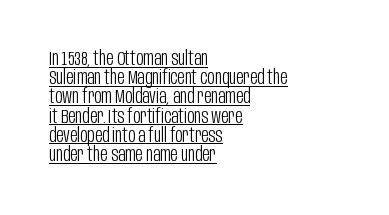
Honestly, the underline is the first thing you notice here. The leading is snug, giving the passage a crowded texture. The font is comparable to plain body text, perhaps lighter. A typesetter would call this zero additional tracking. The type sits square on the baseline with zero lean. The rendering anchors every line to the left-hand side.
